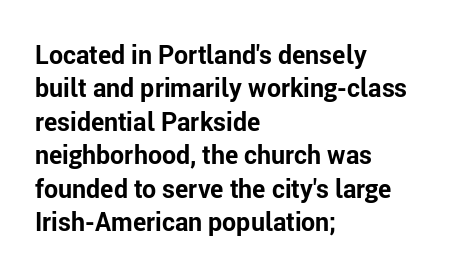
The image shows 25 px bold type, upright; set left-aligned, normal line spacing (1.34x), normal letter spacing, not underlined.
